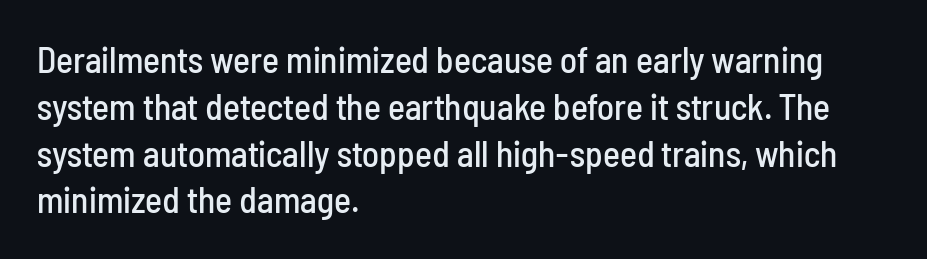
{"serif": "no", "italic": "no", "width": "condensed", "stroke_contrast": "low", "x_height": "medium", "monospaced": "no", "underline": "no", "align": "left", "line_spacing": "normal", "line_spacing_ratio": 1.3, "letter_spacing": "normal", "letter_spacing_em": 0.0, "glyph_px": 36}
